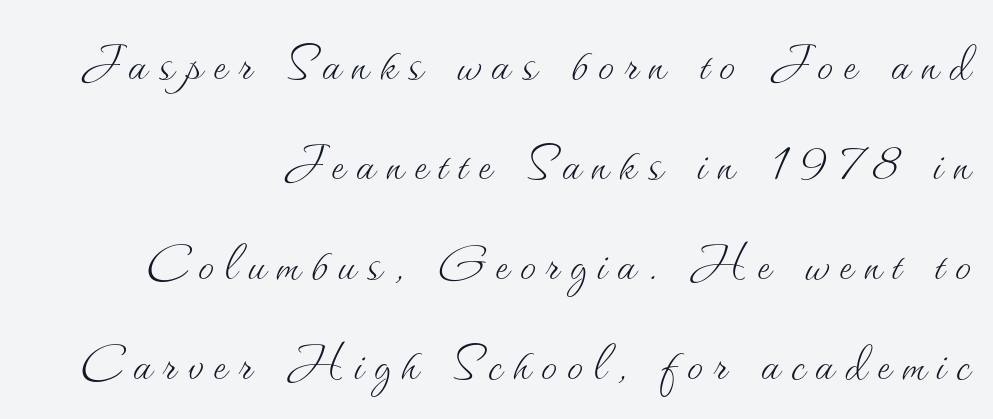
{"bold": "no", "weight": "thin", "width": "normal", "stroke_contrast": "medium", "x_height": "small", "monospaced": "no", "underline": "no", "align": "right", "line_spacing": "normal", "line_spacing_ratio": 1.56, "glyph_px": 64}
